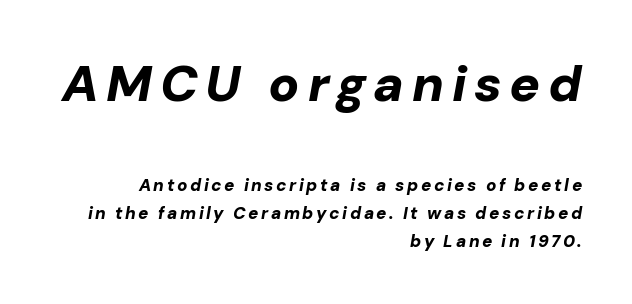
The image shows 51 px bold type, italic (leaning right); set right-aligned, normal line spacing (1.64x), not underlined; the first (top) block is 3.0x larger; low stroke contrast and a medium x-height.
